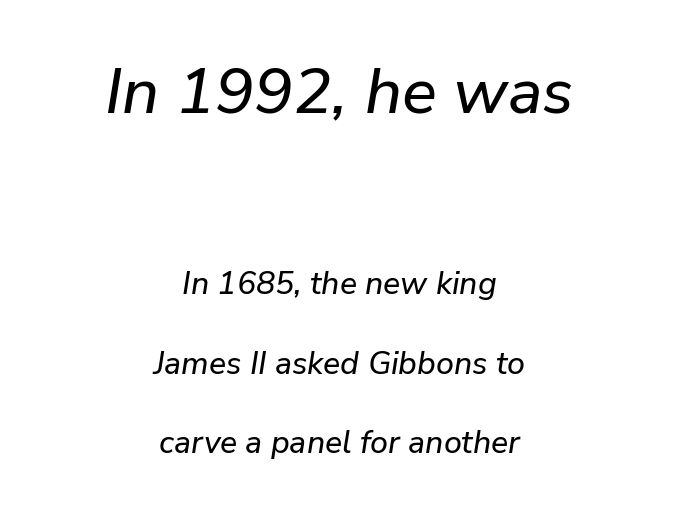
The image shows 65 px text type, italic (leaning right); set centered, loose line spacing (2.49x), normal letter spacing, not underlined; the first (top) block is 2.03x larger; low stroke contrast and a medium x-height.
